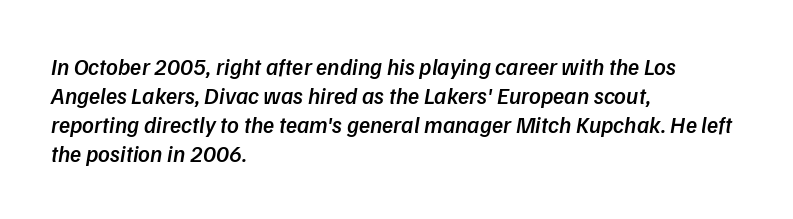
Q: Is the text bold? A: Semi-bold.
Q: Is the text underlined? A: No.
Q: How is the paragraph aligned? A: Left-aligned.
Q: Is the spacing between letters normal or unusually wide? A: Normal.
Q: Is the spacing between lines tight, normal or loose? A: Normal.
